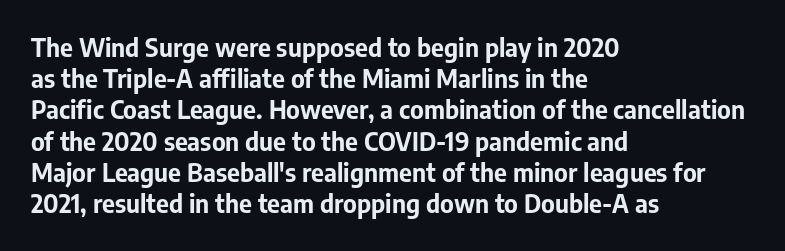
{"italic": "no", "bold": "yes", "underline": "no", "align": "left", "line_spacing": "normal", "line_spacing_ratio": 1.25, "letter_spacing": "normal", "letter_spacing_em": 0.0, "glyph_px": 25}
